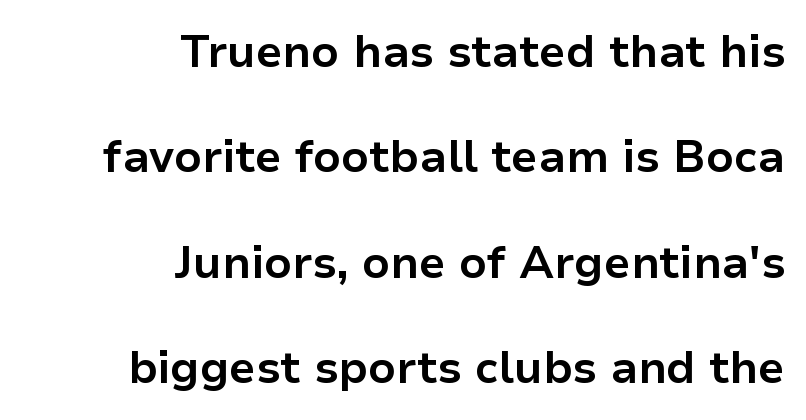
The image shows 45 px bold sans-serif type, upright; set right-aligned, loose line spacing (2.34x), normal letter spacing, not underlined; low stroke contrast and a medium x-height.
